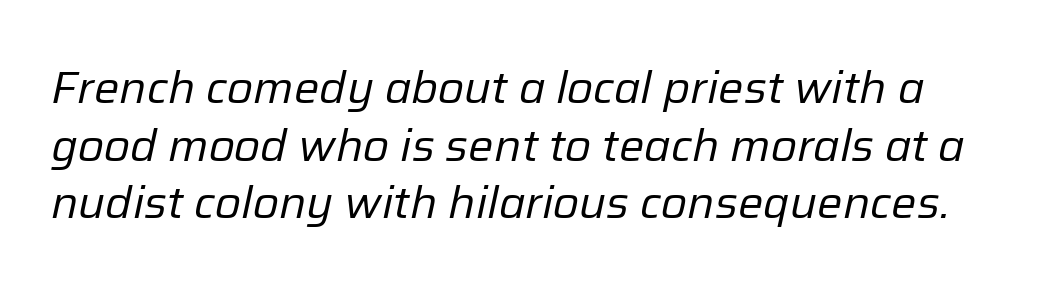
The image shows 45 px regular-weight type, italic (leaning right); set normal line spacing (1.28x), normal letter spacing, not underlined; low stroke contrast and a medium x-height.
